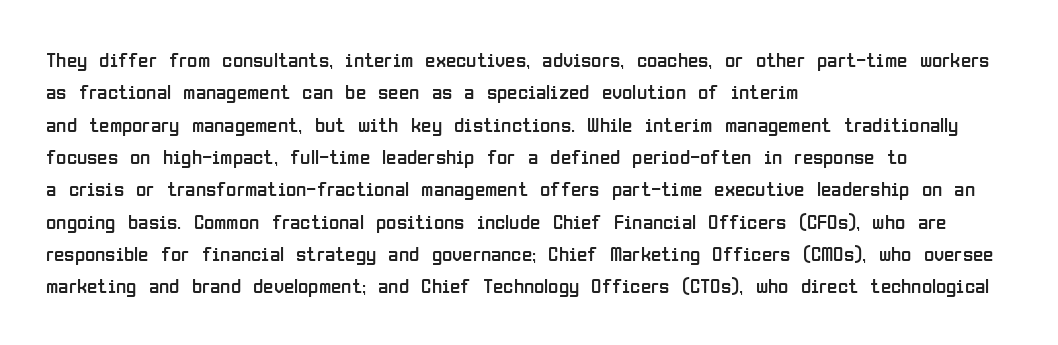
The image shows 21 px text type, upright; set left-aligned, normal line spacing (1.54x), normal letter spacing, not underlined.
